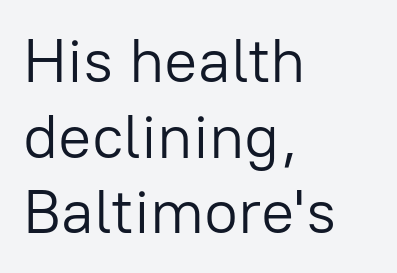
These lines are rendered in a variable-pitch font. Leftover space on each line is placed entirely after the last word. Font category for this specimen: sans-serif. Descenders are the only things crossing below the line.
